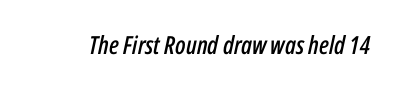
Q: Is the text italic (slanted)? A: Yes, it leans right by about 12 degrees.
Q: Is the text underlined? A: No.
Q: Is the spacing between letters normal or unusually wide? A: Normal.
